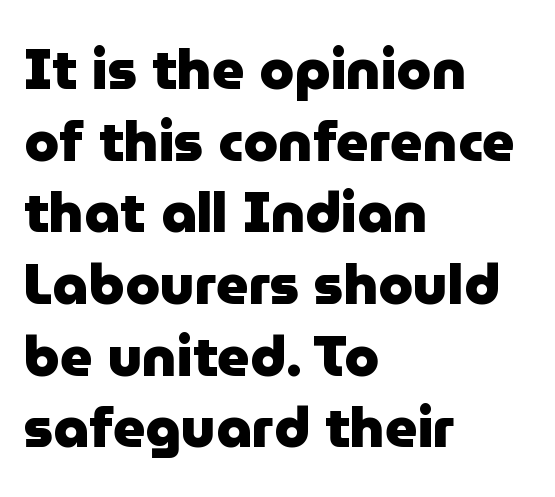
{"serif": "no", "italic": "no", "bold": "yes", "weight": "heavy", "width": "normal", "stroke_contrast": "low", "x_height": "medium", "monospaced": "no", "underline": "no", "align": "left", "line_spacing": "normal", "line_spacing_ratio": 1.28, "letter_spacing": "normal", "letter_spacing_em": 0.0, "glyph_px": 56}
